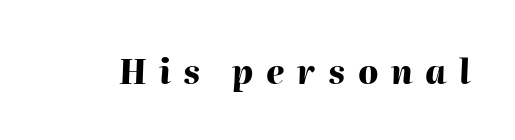
Q: Is the text bold? A: Yes.
Q: Is the text italic (slanted)? A: Yes, it leans right by about 2 degrees.
Q: Is the text underlined? A: No.
Q: Is the spacing between letters normal or unusually wide? A: Unusually wide.
Q: Width (condensed, normal, or wide)? A: Normal.
Q: Stroke contrast? A: High.
Q: x-height? A: Medium.
Q: Monospaced? A: No.
